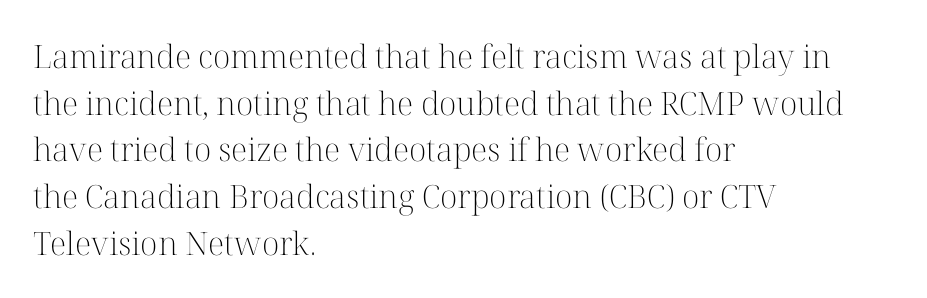
{"serif": "yes", "italic": "no", "bold": "no", "weight": "light", "width": "normal", "stroke_contrast": "high", "x_height": "medium", "monospaced": "no", "underline": "no", "align": "left", "line_spacing": "normal", "line_spacing_ratio": 1.46, "letter_spacing": "normal", "letter_spacing_em": 0.0, "glyph_px": 32}
